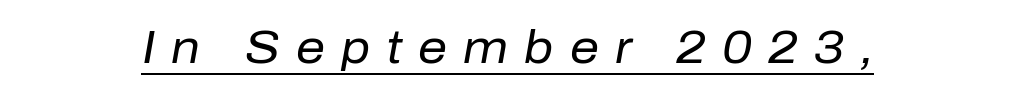
The image shows 46 px regular-weight type, italic (leaning right); set unusually wide letter spacing (+0.35 em), underlined; low stroke contrast and a medium x-height.
